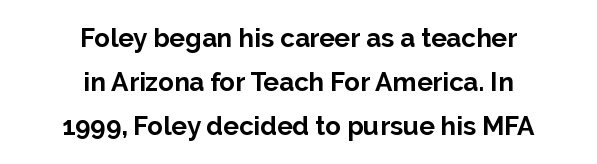
{"italic": "no", "bold": "yes", "underline": "no", "align": "center", "line_spacing": "normal", "line_spacing_ratio": 1.69, "letter_spacing": "normal", "letter_spacing_em": 0.0, "glyph_px": 26}
